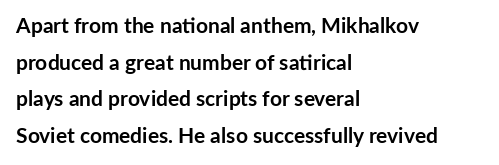
{"italic": "no", "bold": "yes", "underline": "no", "align": "left", "line_spacing_ratio": 1.75, "letter_spacing": "normal", "letter_spacing_em": 0.0, "glyph_px": 21}
